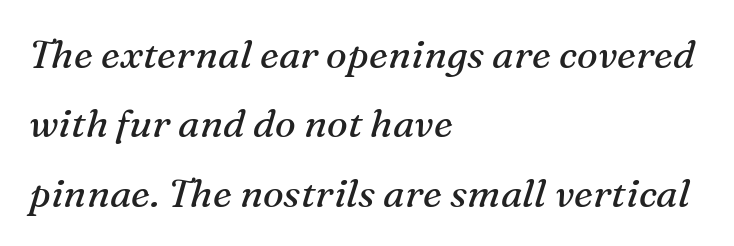
The image shows 39 px regular-weight serif type, italic (leaning right); set left-aligned, line spacing 1.78x, normal letter spacing, not underlined; medium stroke contrast and a medium x-height.
